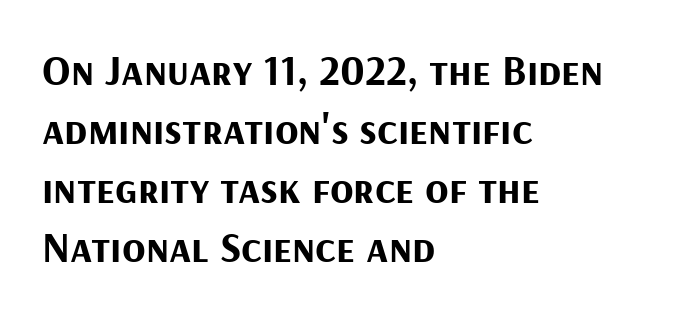
The space between consecutive lines is moderate. The characters display no serif detailing; their extremities are plain. This is heavy type, rendered in bold. Does the lettering tilt? It doesn't — this is upright. The ragged edge is on the right, which tells us the setting is flush left.
